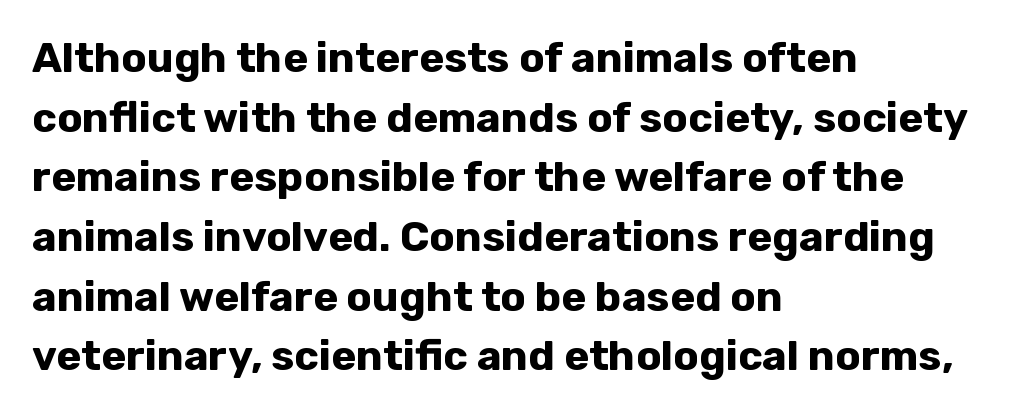
There is no visible air inserted between adjacent glyphs. Thick stems and heavy bowls — unmistakably bold. Are there feet on the stems? There aren't — it's a sans. Descenders are the only things crossing below the line. Vertically, the passage feels balanced, rows spaced as you'd expect. Every stem runs plumb, perpendicular to the baseline.
